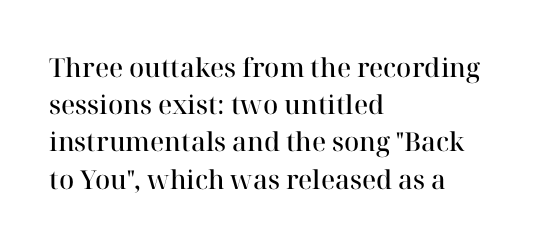
The strokes are fattened partway — semibold, not bold. The rendering uses a moderate line-height, typical for paragraphs. This sample uses plain, unmodified letter spacing. Any mark beneath the type? The region is blank.
